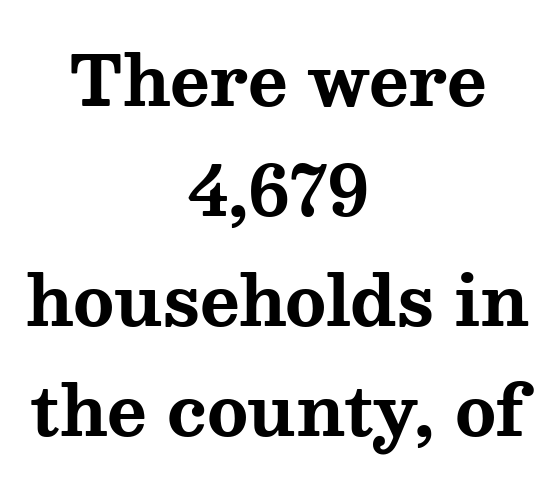
Unlike a clean sans, this face finishes its strokes with serifs. Descender tails drop into unmarked territory. This sample uses plain, unmodified letter spacing. Notice how the stems are strictly vertical — no italics here. Which margin do the lines hug? Neither — every line sits in the middle.
